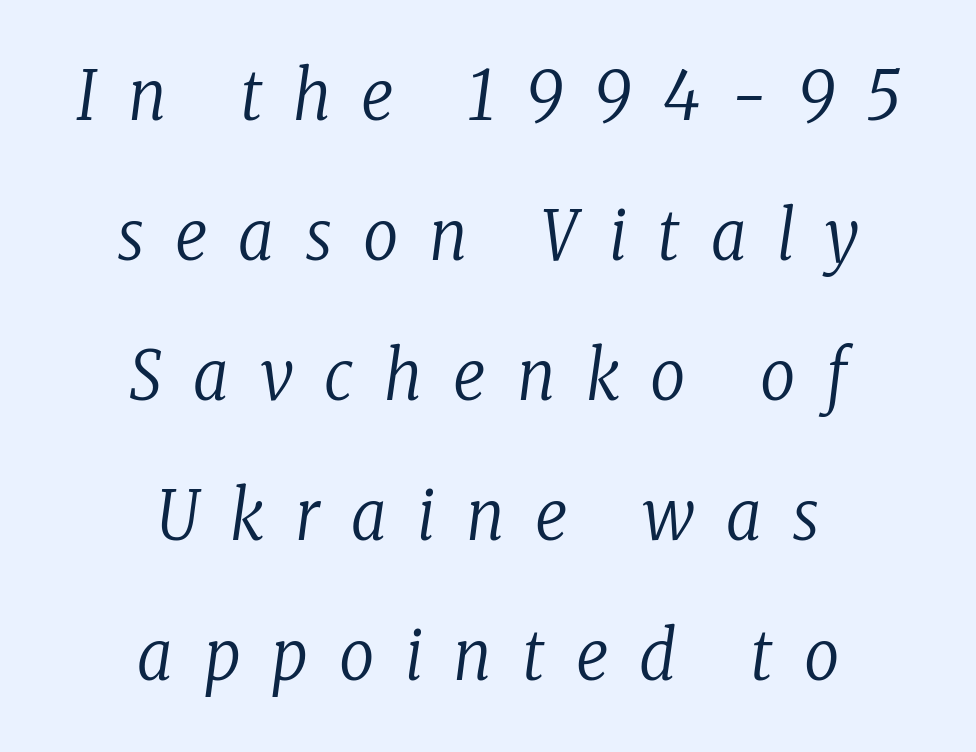
{"serif": "yes", "italic": "yes", "lean": "right", "slant_degrees": 8, "bold": "no", "weight": "regular", "width": "condensed", "stroke_contrast": "low", "x_height": "medium", "monospaced": "no", "underline": "no", "align": "center", "line_spacing": "loose", "line_spacing_ratio": 2.03, "letter_spacing": "wide", "letter_spacing_em": 0.45, "glyph_px": 69}
